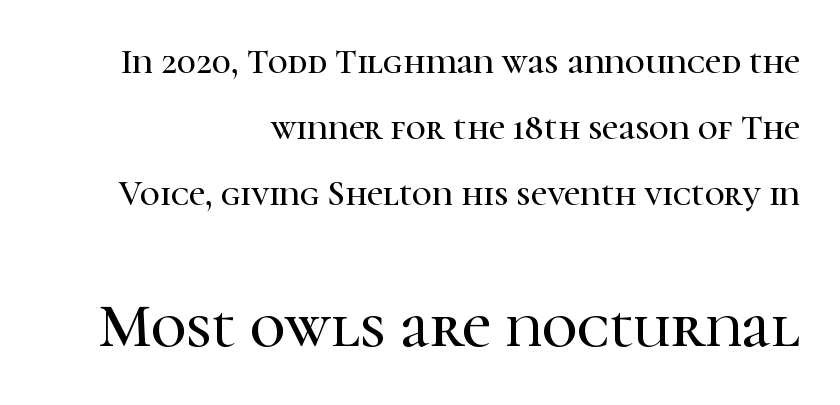
The image shows 62 px serif type, upright; set right-aligned, line spacing 1.89x, normal letter spacing, not underlined; the second (bottom) block is 1.77x larger; high stroke contrast and a medium x-height.
